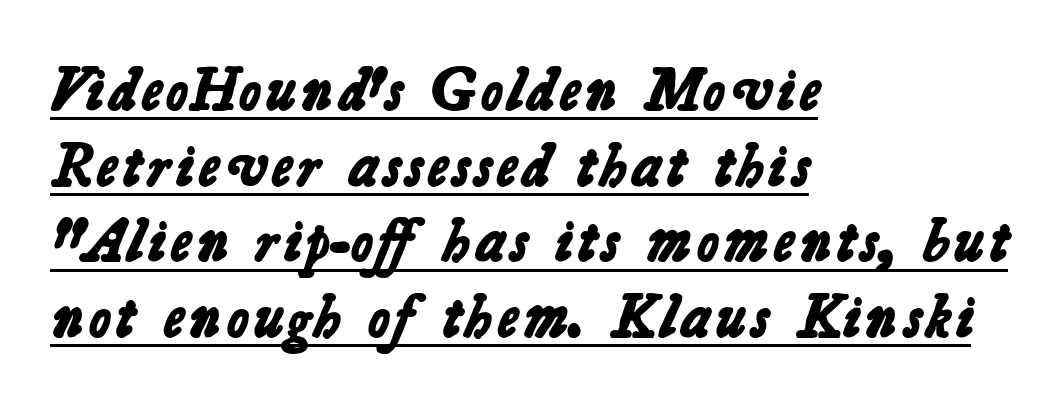
Varying glyph widths throughout — classic text-font behaviour. The text block is weighted toward the left margin, trailing off unevenly rightward. Its strokes are broad and dark, the hallmark of bold type. Every word sits above its own underline. In terms of letterspacing, this is plain default setting. This is sans-serif lettering, the kind often seen on screens and signage.
